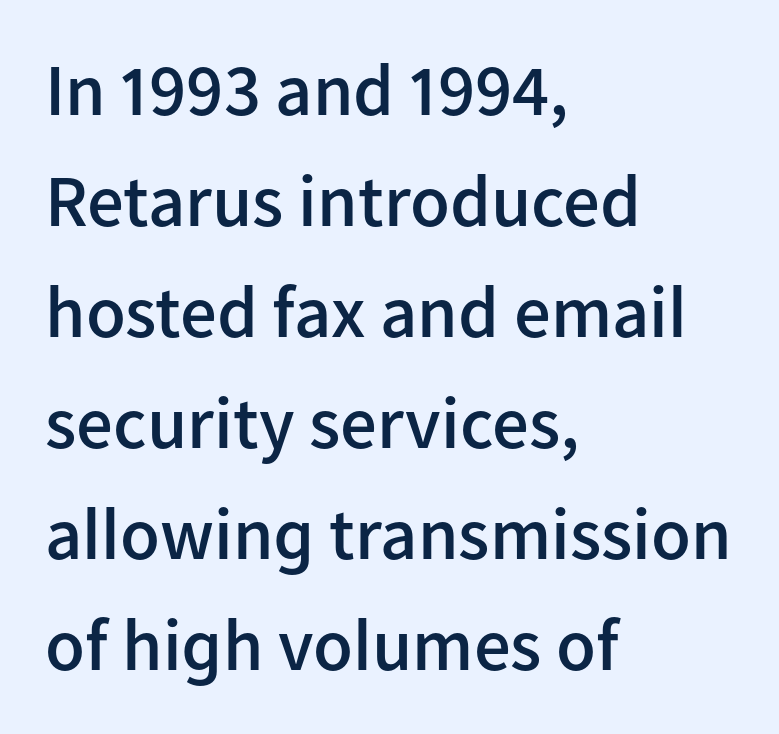
{"serif": "no", "italic": "no", "bold": "semi", "weight": "semibold", "width": "normal", "stroke_contrast": "low", "x_height": "medium", "monospaced": "no", "underline": "no", "align": "left", "line_spacing": "normal", "line_spacing_ratio": 1.52, "letter_spacing": "normal", "letter_spacing_em": 0.0, "glyph_px": 73}
